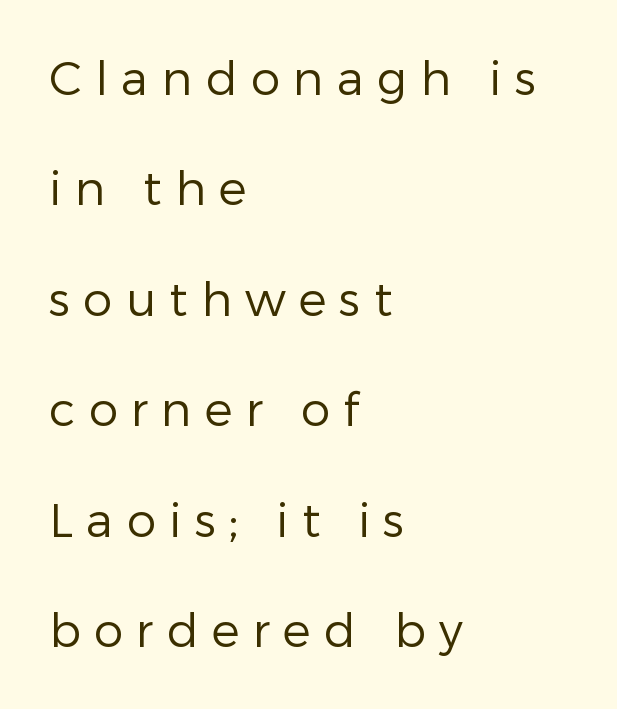
The type is letterspaced generously, with wide tracking. Note the varied advance widths — an 'i' is clearly narrower than an 'm'. These lines were composed using upright roman letters. This rendering uses left alignment, leaving the right contour irregular. The typeface has the unassuming heft of standard copy or less.
